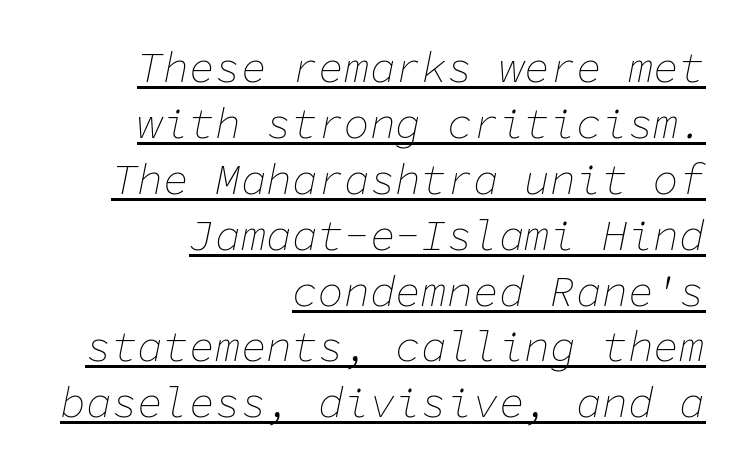
The image shows 43 px thin type, italic (leaning right), monospaced; set right-aligned, normal line spacing (1.3x), normal letter spacing, underlined; low stroke contrast and a medium x-height.
